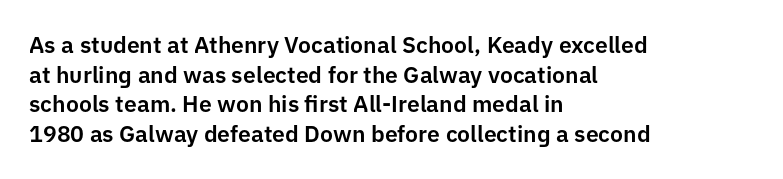
The image shows 23 px text type, upright; set left-aligned, normal line spacing (1.29x), normal letter spacing, not underlined.
